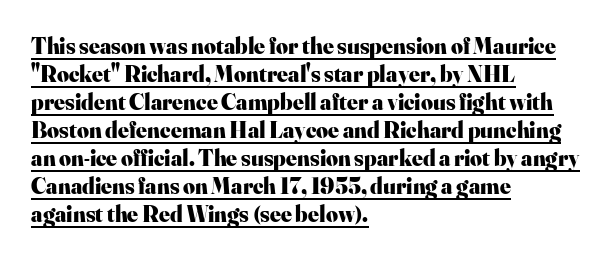
Q: Is the text bold? A: Yes.
Q: Is the text italic (slanted)? A: No, it is upright.
Q: Is the text underlined? A: Yes.
Q: How is the paragraph aligned? A: Left-aligned.
Q: Is the spacing between letters normal or unusually wide? A: Normal.
